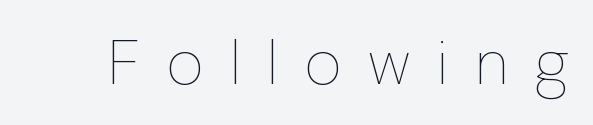
The image shows 63 px thin type, upright; set unusually wide letter spacing (+0.43 em), not underlined; low stroke contrast and a medium x-height.
